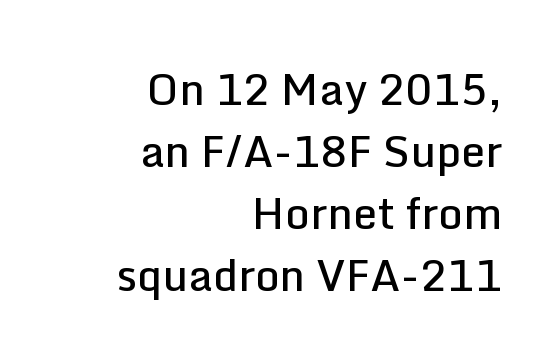
Here the designer chose a conventional face with non-uniform glyph widths. Students, observe: this is what conventionally led text looks like. Unlike a traditional serif, this face leaves its strokes unadorned. The tracking reads as untouched default to a designer's eye.
